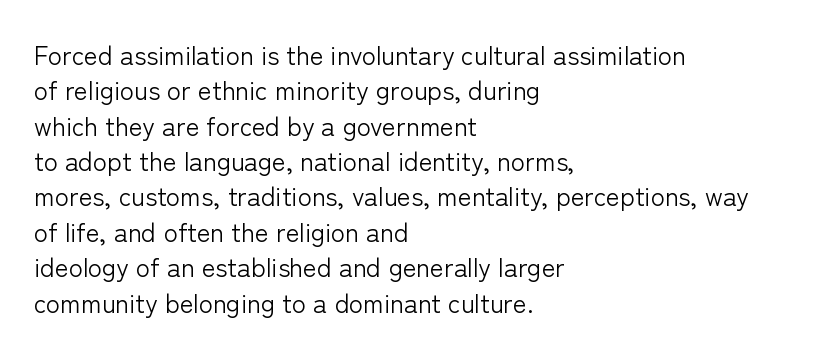
Q: Is the text bold? A: No.
Q: Is the text italic (slanted)? A: No, it is upright.
Q: Is the text underlined? A: No.
Q: How is the paragraph aligned? A: Left-aligned.
Q: Is the spacing between letters normal or unusually wide? A: Normal.
Q: Is the spacing between lines tight, normal or loose? A: Normal.
